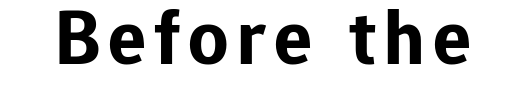
{"serif": "no", "italic": "no", "bold": "yes", "weight": "bold", "width": "normal", "stroke_contrast": "low", "x_height": "medium", "monospaced": "no", "underline": "no", "glyph_px": 79}
